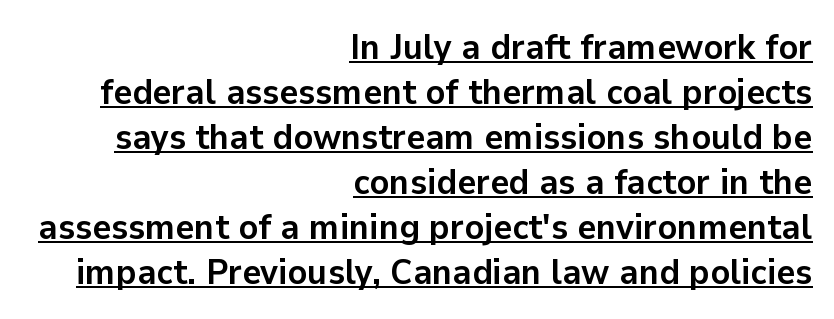
The image shows 36 px semibold sans-serif type, upright; set right-aligned, normal line spacing (1.25x), normal letter spacing, underlined; low stroke contrast and a medium x-height.
